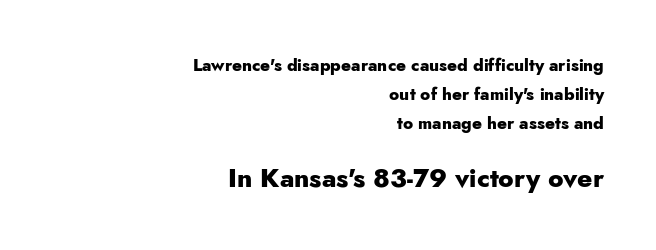
The image shows 26 px bold type, upright; set right-aligned, normal line spacing (1.7x), normal letter spacing, not underlined; the second (bottom) block is 1.53x larger.
